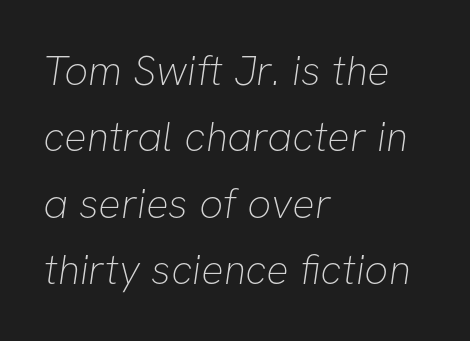
{"serif": "no", "bold": "no", "weight": "thin", "width": "normal", "stroke_contrast": "low", "x_height": "medium", "monospaced": "no", "underline": "no", "align": "left", "line_spacing": "normal", "line_spacing_ratio": 1.58, "letter_spacing": "normal", "letter_spacing_em": 0.0, "glyph_px": 42}
